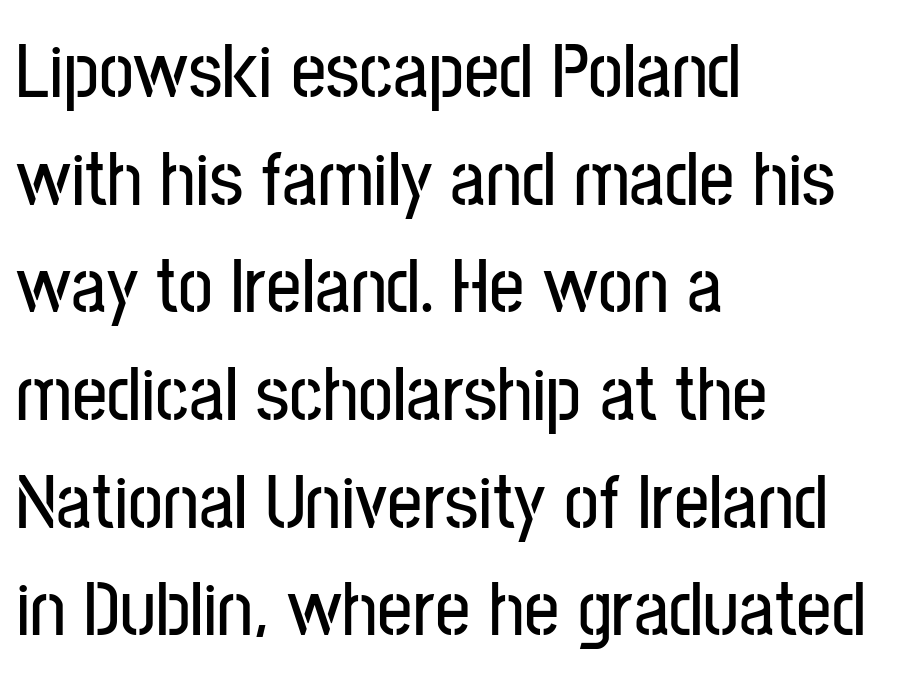
Q: Is the text italic (slanted)? A: No, it is upright.
Q: Is the typeface a serif or a sans-serif typeface? A: Sans-serif.
Q: Is the text underlined? A: No.
Q: How is the paragraph aligned? A: Left-aligned.
Q: Is the spacing between letters normal or unusually wide? A: Normal.
Q: Is the spacing between lines tight, normal or loose? A: Normal.
Q: Width (condensed, normal, or wide)? A: Condensed.
Q: Stroke contrast? A: Low.
Q: x-height? A: Medium.
Q: Monospaced? A: No.
